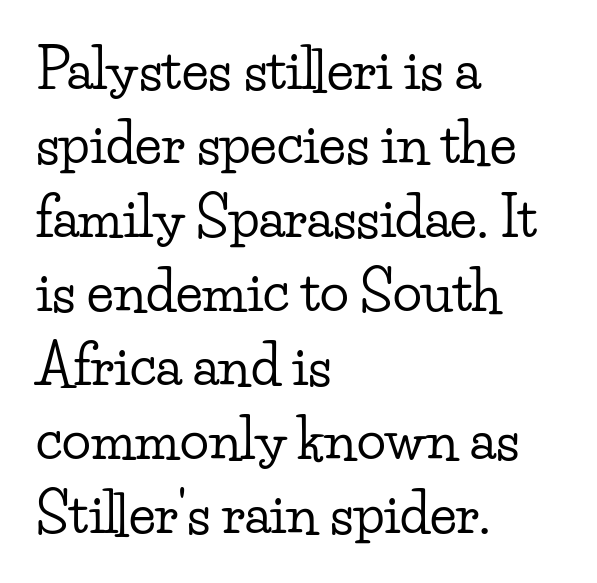
The image shows 54 px wide serif type, upright; set left-aligned, normal line spacing (1.37x), normal letter spacing, not underlined; low stroke contrast and a small x-height.
